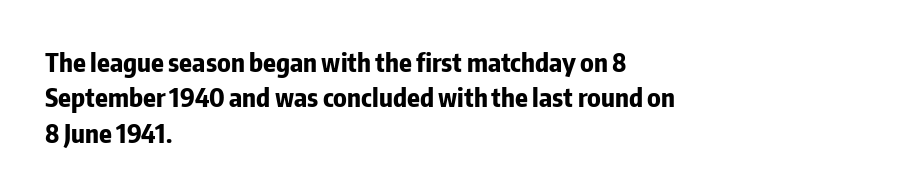
Q: Is the text bold? A: Yes.
Q: Is the text italic (slanted)? A: No, it is upright.
Q: Is the text underlined? A: No.
Q: How is the paragraph aligned? A: Left-aligned.
Q: Is the spacing between letters normal or unusually wide? A: Normal.
Q: Is the spacing between lines tight, normal or loose? A: Normal.
